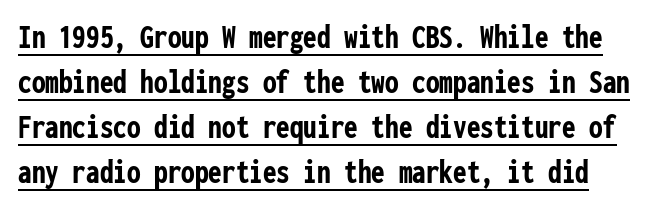
Q: Is the text bold? A: Yes.
Q: Is the text italic (slanted)? A: No, it is upright.
Q: Is the typeface a serif or a sans-serif typeface? A: Sans-serif.
Q: Is the text underlined? A: Yes.
Q: Is the spacing between letters normal or unusually wide? A: Normal.
Q: Is the spacing between lines tight, normal or loose? A: Normal.
Q: Width (condensed, normal, or wide)? A: Condensed.
Q: Stroke contrast? A: Low.
Q: x-height? A: Medium.
Q: Monospaced? A: Yes.
